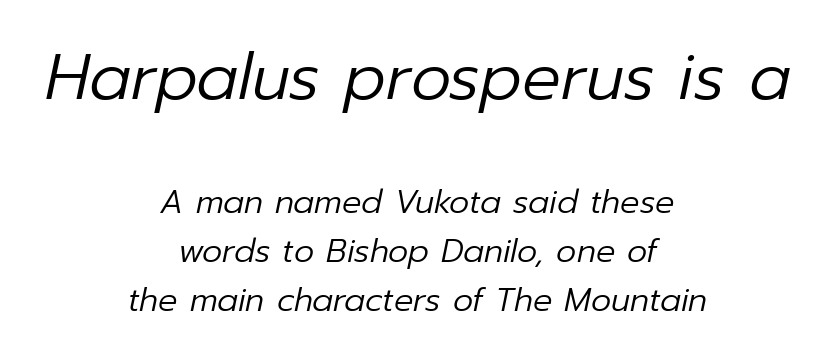
{"italic": "yes", "lean": "right", "slant_degrees": 12, "bold": "no", "weight": "regular", "width": "normal", "stroke_contrast": "low", "x_height": "medium", "monospaced": "no", "underline": "no", "align": "center", "line_spacing": "normal", "line_spacing_ratio": 1.53, "letter_spacing": "normal", "letter_spacing_em": 0.0, "larger_block": "first", "size_ratio": 2.0, "glyph_px": 64}
